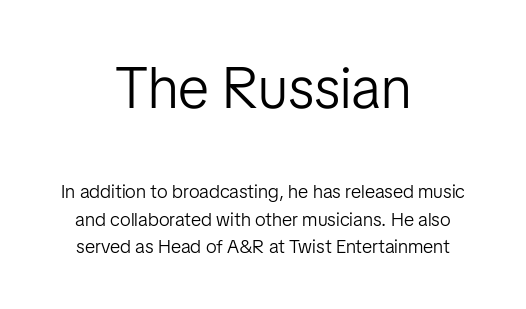
The compositor balanced each line on the midline. The zone under the glyphs is completely vacant. The characters display no serif detailing; their extremities are plain. Does extra space separate the letters? No, they use regular spacing. The passage shown is typed in a proportional face where columns would drift.
